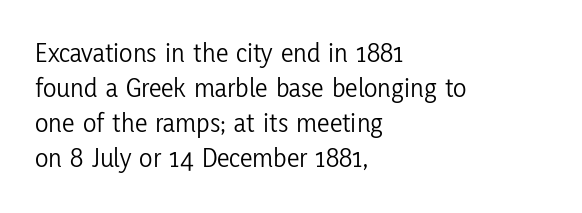
{"serif": "no", "italic": "no", "bold": "no", "weight": "light", "width": "condensed", "stroke_contrast": "low", "x_height": "medium", "monospaced": "no", "underline": "no", "align": "left", "line_spacing": "normal", "line_spacing_ratio": 1.25, "letter_spacing": "normal", "letter_spacing_em": 0.0, "glyph_px": 28}
